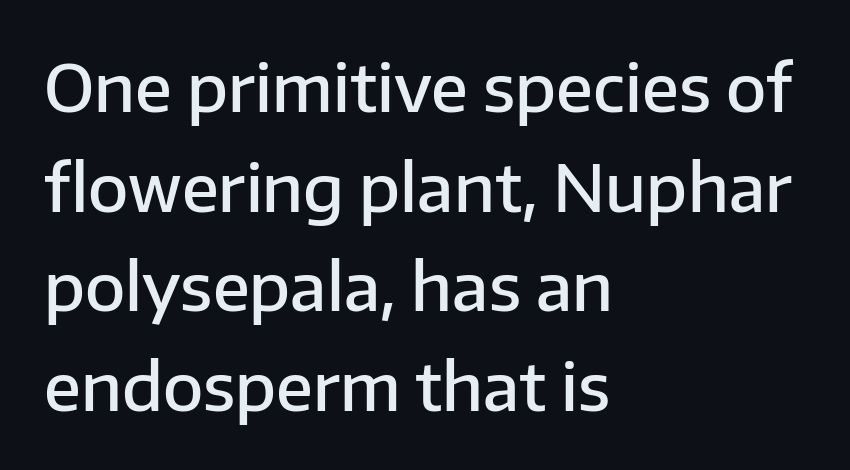
This rendering uses left alignment, leaving the right contour irregular. The face used here is proportionally spaced, like ordinary book or web type. A typesetter would mark this as roman, not italic. Short note: letters normally spaced.
